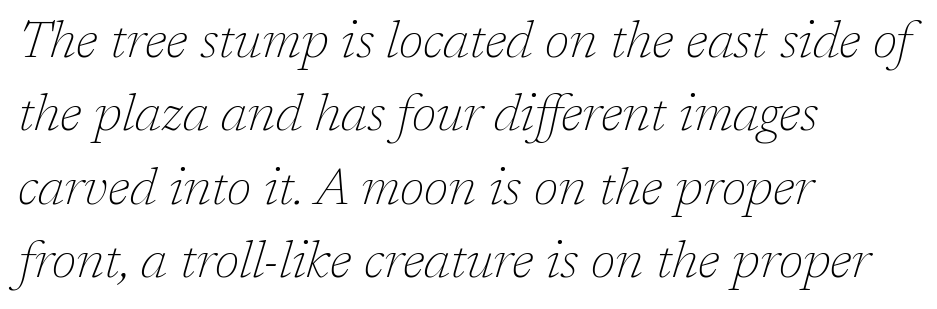
Q: Is the text bold? A: No.
Q: Is the text italic (slanted)? A: Yes, it leans right by about 17 degrees.
Q: Is the typeface a serif or a sans-serif typeface? A: Serif.
Q: Is the text underlined? A: No.
Q: How is the paragraph aligned? A: Left-aligned.
Q: Is the spacing between letters normal or unusually wide? A: Normal.
Q: Is the spacing between lines tight, normal or loose? A: Normal.
Q: Width (condensed, normal, or wide)? A: Normal.
Q: Stroke contrast? A: Low.
Q: x-height? A: Medium.
Q: Monospaced? A: No.
